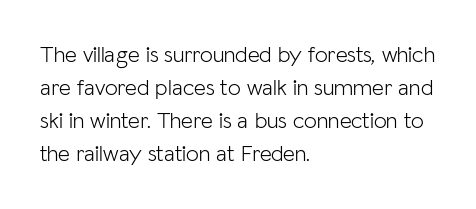
Does extra space separate the letters? No, they use regular spacing. The rendering anchors every line to the left-hand side. The axis of the letterforms is exactly vertical. These lines sit exactly where default settings would place them. Ink coverage per letter is moderate at most. Bare-footed words on every line.
